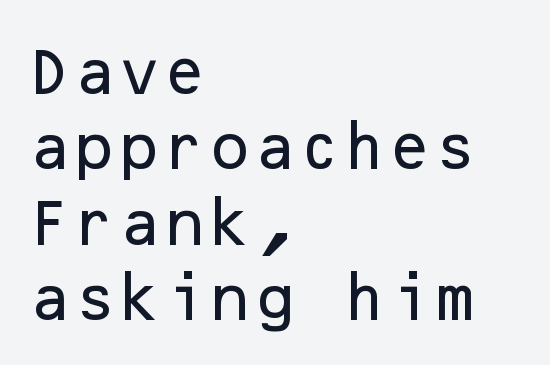
Is there much room between lines? A standard amount, neither cramped nor airy. The string is rendered with underlining switched off. In terms of letterspacing, this is plain default setting. Does the type have serifs? No, each stem ends abruptly. The letters stand upright; this is a roman face. Leftover space on each line is placed entirely after the last word.
